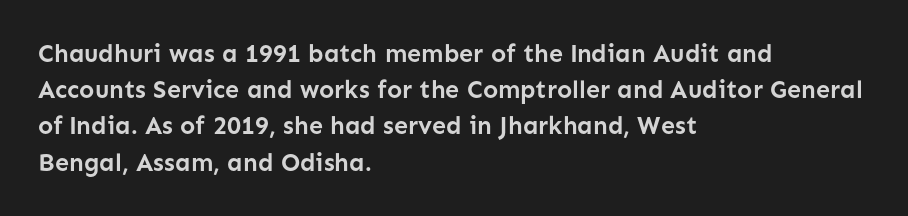
Typesetter's note: full bold, strokes at maximum text heaviness. Rendered with straight, roman letterforms. The line-height multiplier appears to be the usual default. Words appear dense and cohesive because spacing is normal. A student would call this left alignment; a typographer would say flush left, rag right. The baseline area is clear.
